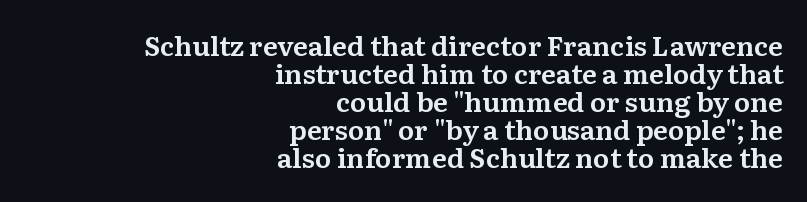
Q: Is the text italic (slanted)? A: No, it is upright.
Q: Is the text underlined? A: No.
Q: How is the paragraph aligned? A: Right-aligned.
Q: Is the spacing between letters normal or unusually wide? A: Normal.
Q: Is the spacing between lines tight, normal or loose? A: Tight.
